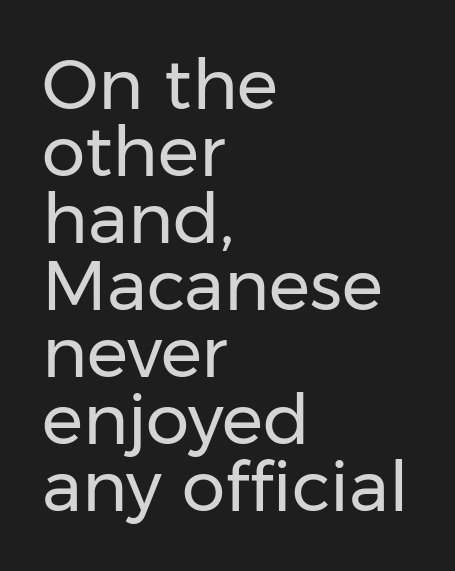
Q: Is the text bold? A: No.
Q: Is the text italic (slanted)? A: No, it is upright.
Q: Is the typeface a serif or a sans-serif typeface? A: Sans-serif.
Q: Is the text underlined? A: No.
Q: How is the paragraph aligned? A: Left-aligned.
Q: Is the spacing between letters normal or unusually wide? A: Normal.
Q: Is the spacing between lines tight, normal or loose? A: Tight.
Q: Width (condensed, normal, or wide)? A: Normal.
Q: Stroke contrast? A: Low.
Q: x-height? A: Medium.
Q: Monospaced? A: No.
